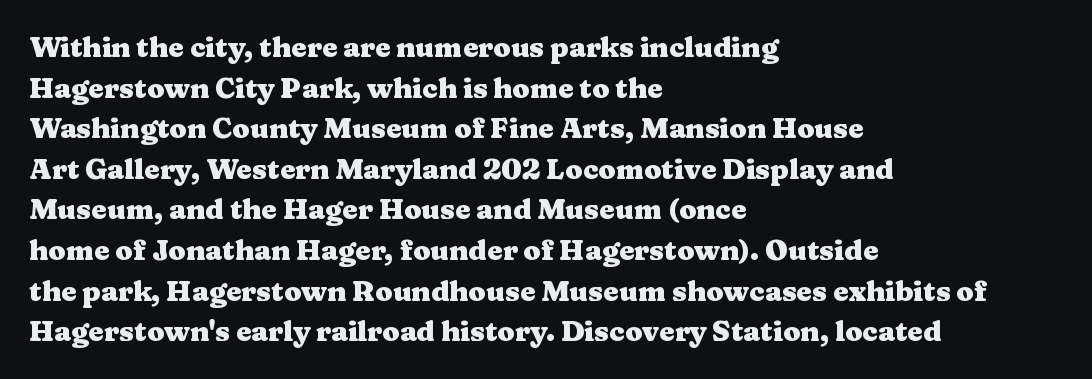
The image shows 28 px heavy, wide serif type, upright; set left-aligned, normal line spacing (1.45x), normal letter spacing, not underlined; medium stroke contrast and a medium x-height.
